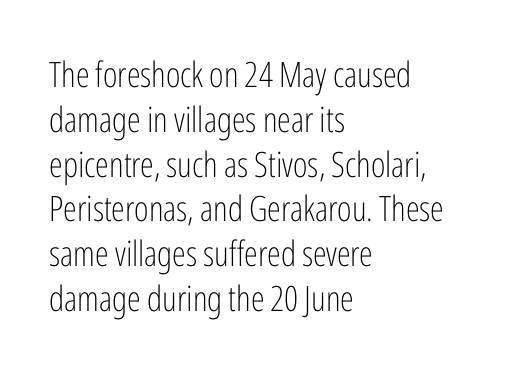
Q: Is the text bold? A: No.
Q: Is the text italic (slanted)? A: No, it is upright.
Q: Is the typeface a serif or a sans-serif typeface? A: Sans-serif.
Q: Is the text underlined? A: No.
Q: How is the paragraph aligned? A: Left-aligned.
Q: Is the spacing between letters normal or unusually wide? A: Normal.
Q: Is the spacing between lines tight, normal or loose? A: Normal.
Q: Width (condensed, normal, or wide)? A: Condensed.
Q: Stroke contrast? A: Low.
Q: x-height? A: Medium.
Q: Monospaced? A: No.
